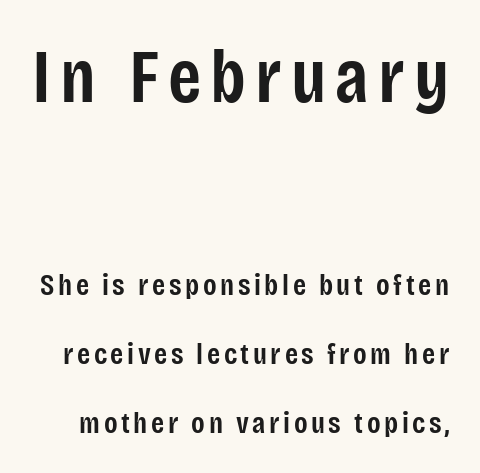
{"serif": "no", "italic": "no", "bold": "semi", "weight": "semibold", "width": "condensed", "stroke_contrast": "low", "x_height": "large", "monospaced": "no", "underline": "no", "line_spacing": "loose", "line_spacing_ratio": 2.3, "larger_block": "first", "size_ratio": 2.53, "glyph_px": 76}
